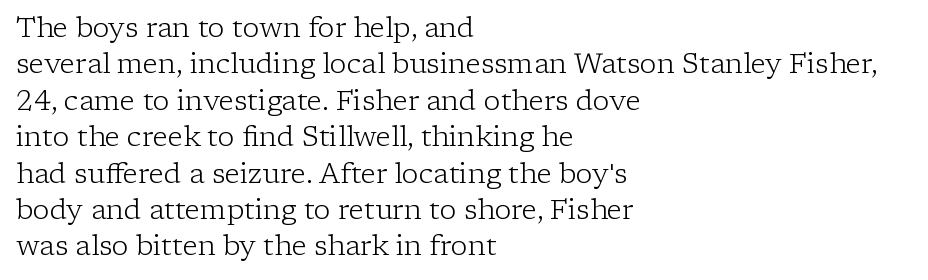
Q: Is the text bold? A: No.
Q: Is the text italic (slanted)? A: No, it is upright.
Q: Is the typeface a serif or a sans-serif typeface? A: Serif.
Q: Is the text underlined? A: No.
Q: How is the paragraph aligned? A: Left-aligned.
Q: Is the spacing between letters normal or unusually wide? A: Normal.
Q: Is the spacing between lines tight, normal or loose? A: Normal.
Q: Width (condensed, normal, or wide)? A: Normal.
Q: Stroke contrast? A: Low.
Q: x-height? A: Medium.
Q: Monospaced? A: No.
